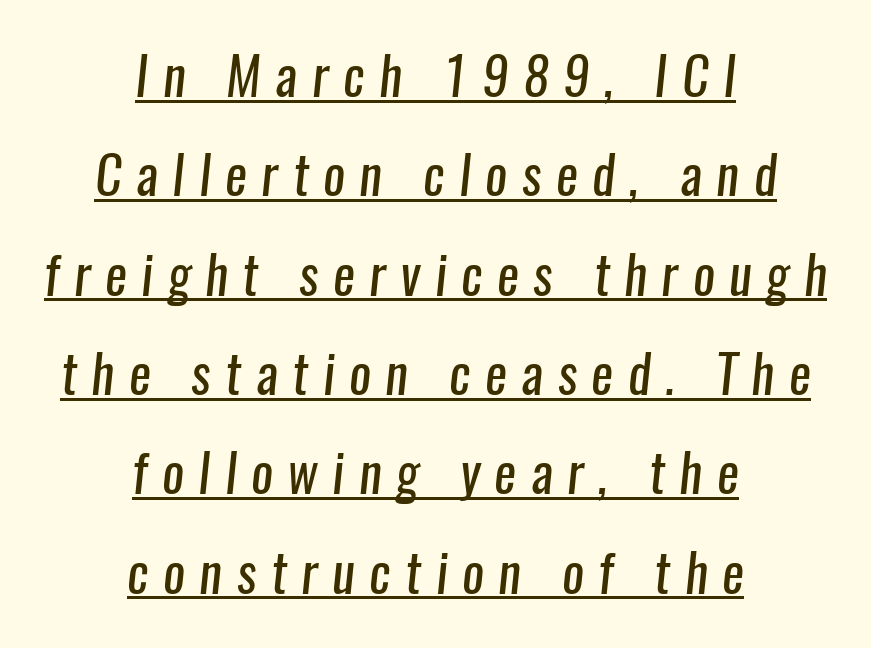
Q: Is the text bold? A: No.
Q: Is the typeface a serif or a sans-serif typeface? A: Sans-serif.
Q: Is the text underlined? A: Yes.
Q: How is the paragraph aligned? A: Centered.
Q: Is the spacing between letters normal or unusually wide? A: Unusually wide.
Q: Is the spacing between lines tight, normal or loose? A: Loose.
Q: Width (condensed, normal, or wide)? A: Condensed.
Q: Stroke contrast? A: Low.
Q: x-height? A: Medium.
Q: Monospaced? A: No.
